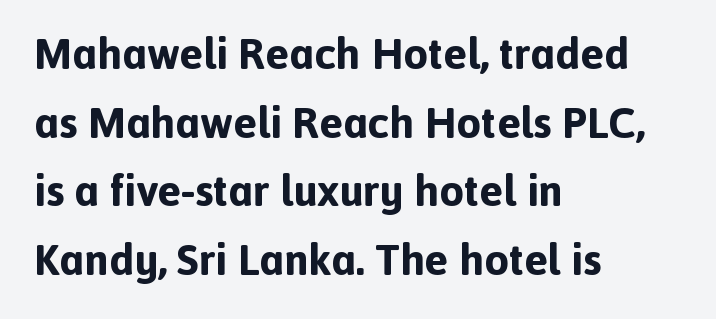
The image shows 44 px bold sans-serif type, upright; set left-aligned, normal line spacing (1.56x), normal letter spacing, not underlined; a medium x-height.
